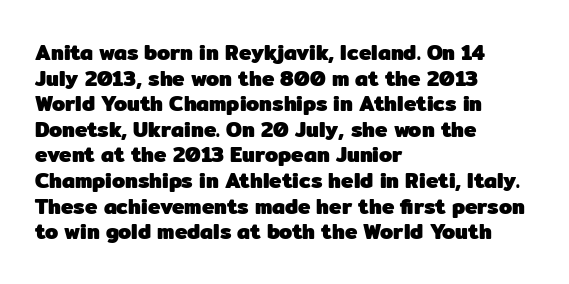
{"italic": "no", "bold": "yes", "underline": "no", "align": "left", "line_spacing_ratio": 1.22, "letter_spacing": "normal", "letter_spacing_em": 0.0, "glyph_px": 21}
